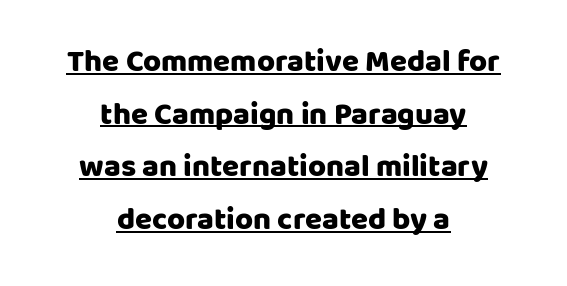
{"serif": "no", "italic": "no", "width": "normal", "stroke_contrast": "low", "x_height": "large", "monospaced": "no", "underline": "yes", "align": "center", "line_spacing": "normal", "line_spacing_ratio": 1.7, "letter_spacing": "normal", "letter_spacing_em": 0.0, "glyph_px": 31}
